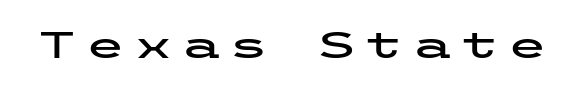
Q: Is the text italic (slanted)? A: No, it is upright.
Q: Is the typeface a serif or a sans-serif typeface? A: Sans-serif.
Q: Is the text underlined? A: No.
Q: Width (condensed, normal, or wide)? A: Wide.
Q: Stroke contrast? A: Low.
Q: x-height? A: Medium.
